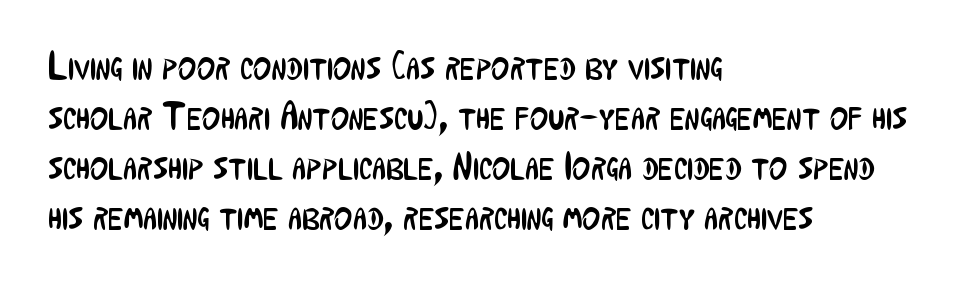
{"serif": "no", "italic": "no", "bold": "no", "weight": "regular", "width": "condensed", "stroke_contrast": "low", "x_height": "medium", "monospaced": "no", "underline": "no", "align": "left", "line_spacing": "normal", "line_spacing_ratio": 1.28, "letter_spacing": "normal", "letter_spacing_em": 0.0, "glyph_px": 39}
